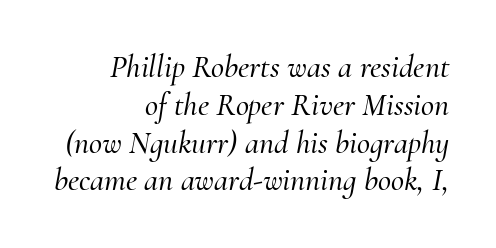
{"serif": "yes", "italic": "yes", "lean": "right", "slant_degrees": 10, "width": "normal", "stroke_contrast": "medium", "x_height": "small", "monospaced": "no", "underline": "no", "align": "right", "line_spacing_ratio": 1.18, "letter_spacing": "normal", "letter_spacing_em": 0.0, "glyph_px": 32}
